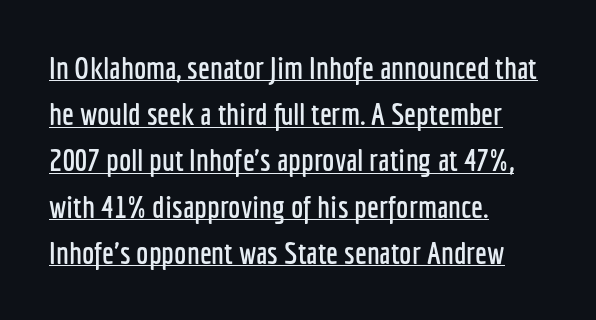
{"serif": "no", "italic": "no", "width": "condensed", "stroke_contrast": "low", "x_height": "medium", "monospaced": "no", "underline": "yes", "align": "left", "line_spacing": "normal", "line_spacing_ratio": 1.49, "letter_spacing": "normal", "letter_spacing_em": 0.0, "glyph_px": 31}
